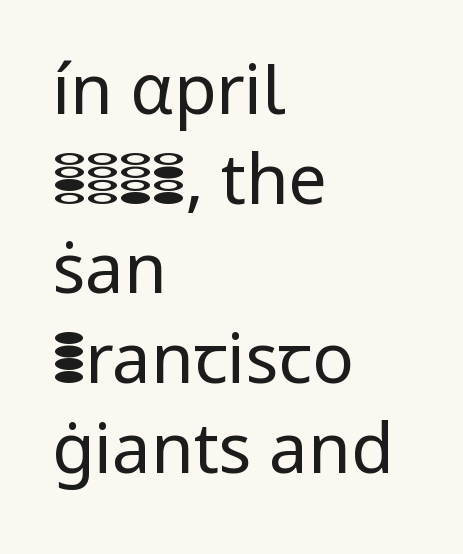
The image shows 69 px regular-weight sans-serif type, upright; set left-aligned, normal line spacing (1.3x), normal letter spacing, not underlined; low stroke contrast and a medium x-height.
